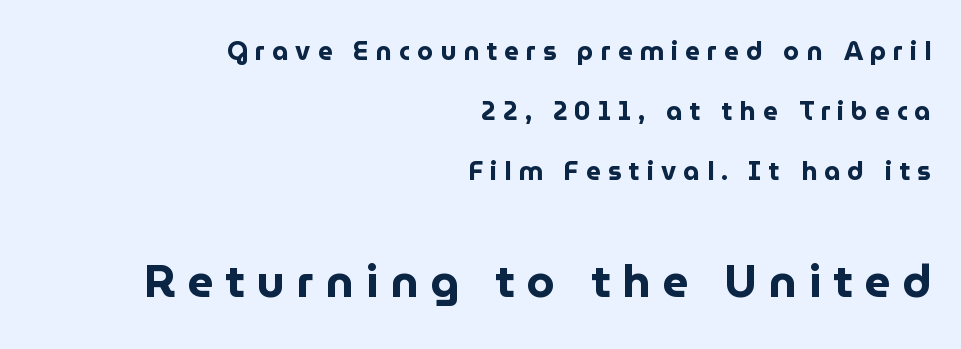
{"serif": "no", "italic": "no", "bold": "yes", "weight": "bold", "width": "normal", "stroke_contrast": "low", "x_height": "medium", "monospaced": "no", "underline": "no", "align": "right", "line_spacing": "loose", "line_spacing_ratio": 2.3, "letter_spacing": "wide", "letter_spacing_em": 0.27, "larger_block": "second", "size_ratio": 1.73, "glyph_px": 45}
